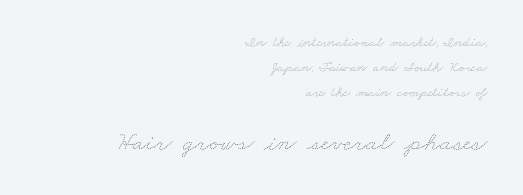
Q: Is the text bold? A: No.
Q: Is the text underlined? A: No.
Q: How is the paragraph aligned? A: Right-aligned.
Q: Is the spacing between letters normal or unusually wide? A: Normal.
Q: Which block of text is set in a larger size, the first (top) or the second (bottom)? A: The second (bottom) one.
